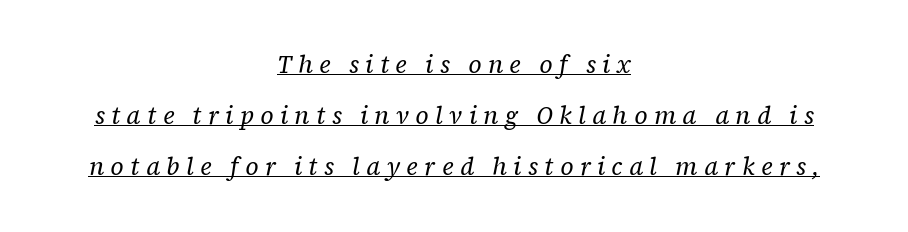
The image shows 24 px text type, italic (leaning right); set centered, loose line spacing (2.12x), unusually wide letter spacing (+0.27 em), underlined.
